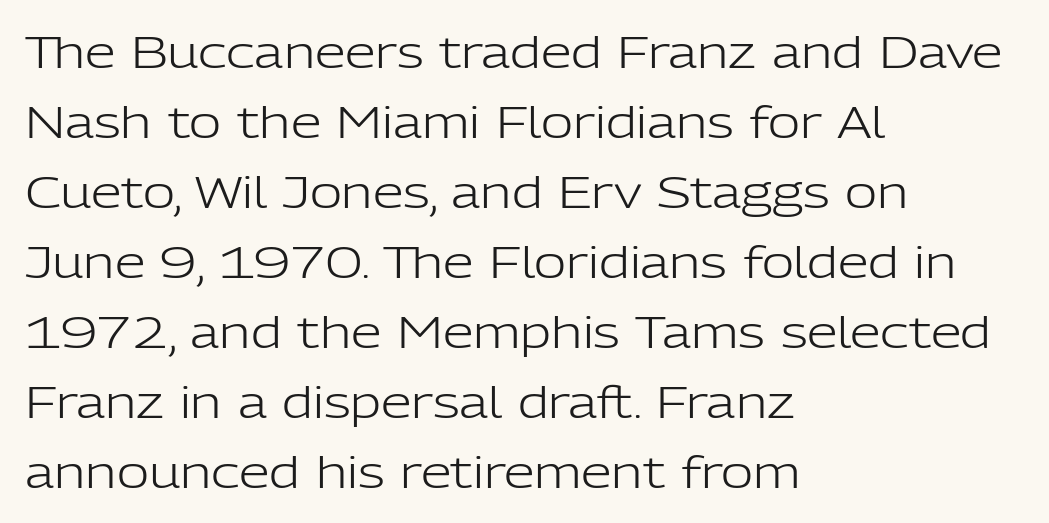
{"serif": "no", "italic": "no", "bold": "no", "weight": "light", "width": "normal", "stroke_contrast": "low", "x_height": "medium", "monospaced": "no", "underline": "no", "align": "left", "line_spacing": "normal", "line_spacing_ratio": 1.59, "letter_spacing": "normal", "letter_spacing_em": 0.0, "glyph_px": 44}
